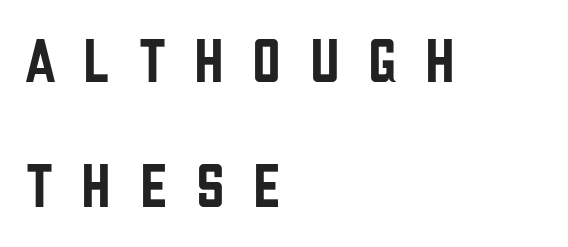
Q: Is the text italic (slanted)? A: No, it is upright.
Q: Is the typeface a serif or a sans-serif typeface? A: Sans-serif.
Q: Is the text underlined? A: No.
Q: How is the paragraph aligned? A: Left-aligned.
Q: Is the spacing between letters normal or unusually wide? A: Unusually wide.
Q: Is the spacing between lines tight, normal or loose? A: Loose.
Q: Width (condensed, normal, or wide)? A: Condensed.
Q: Stroke contrast? A: Low.
Q: x-height? A: Large.
Q: Monospaced? A: No.
